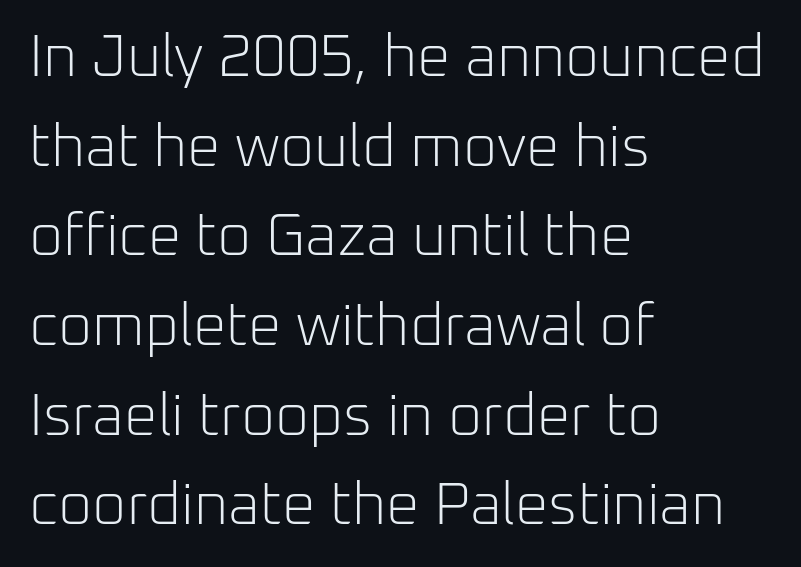
{"serif": "no", "italic": "no", "bold": "no", "weight": "light", "width": "normal", "stroke_contrast": "low", "x_height": "medium", "monospaced": "no", "underline": "no", "align": "left", "line_spacing": "normal", "line_spacing_ratio": 1.52, "letter_spacing": "normal", "letter_spacing_em": 0.0, "glyph_px": 59}
